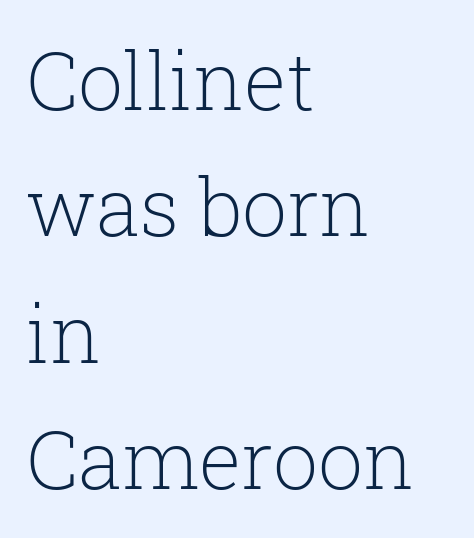
Q: Is the text bold? A: No.
Q: Is the text italic (slanted)? A: No, it is upright.
Q: Is the typeface a serif or a sans-serif typeface? A: Serif.
Q: Is the text underlined? A: No.
Q: How is the paragraph aligned? A: Left-aligned.
Q: Is the spacing between letters normal or unusually wide? A: Normal.
Q: Is the spacing between lines tight, normal or loose? A: Normal.
Q: Width (condensed, normal, or wide)? A: Normal.
Q: Stroke contrast? A: Low.
Q: x-height? A: Medium.
Q: Monospaced? A: No.
